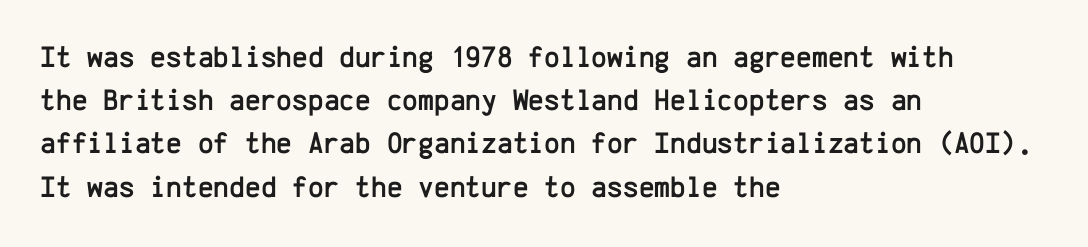
The image shows 30 px sans-serif type, upright, monospaced; set left-aligned, normal line spacing (1.44x), normal letter spacing, not underlined; low stroke contrast and a medium x-height.
